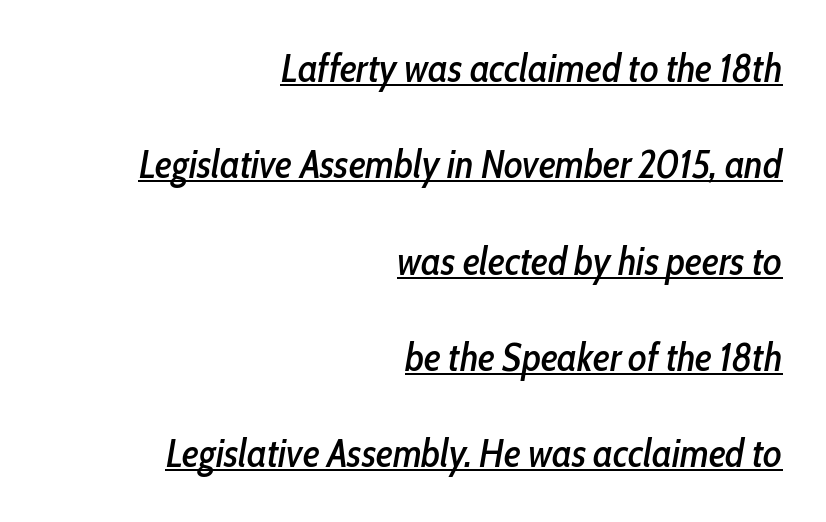
Q: Is the text italic (slanted)? A: Yes, it leans right by about 10 degrees.
Q: Is the text underlined? A: Yes.
Q: How is the paragraph aligned? A: Right-aligned.
Q: Is the spacing between letters normal or unusually wide? A: Normal.
Q: Is the spacing between lines tight, normal or loose? A: Loose.
Q: Width (condensed, normal, or wide)? A: Condensed.
Q: Stroke contrast? A: Low.
Q: x-height? A: Medium.
Q: Monospaced? A: No.
